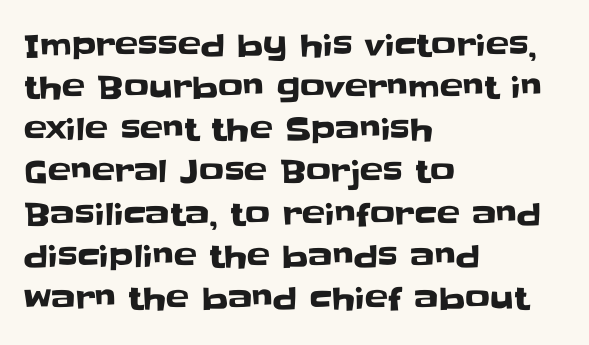
The image shows 31 px sans-serif type, upright; set left-aligned, normal line spacing (1.36x), normal letter spacing, not underlined; low stroke contrast and a large x-height.
